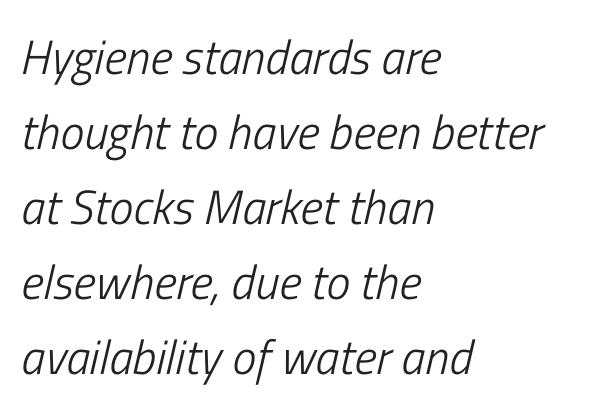
Q: Is the text bold? A: No.
Q: Is the text italic (slanted)? A: Yes, it leans right by about 13 degrees.
Q: Is the text underlined? A: No.
Q: How is the paragraph aligned? A: Left-aligned.
Q: Is the spacing between letters normal or unusually wide? A: Normal.
Q: Is the spacing between lines tight, normal or loose? A: Normal.
Q: Width (condensed, normal, or wide)? A: Condensed.
Q: Stroke contrast? A: Low.
Q: x-height? A: Medium.
Q: Monospaced? A: No.
